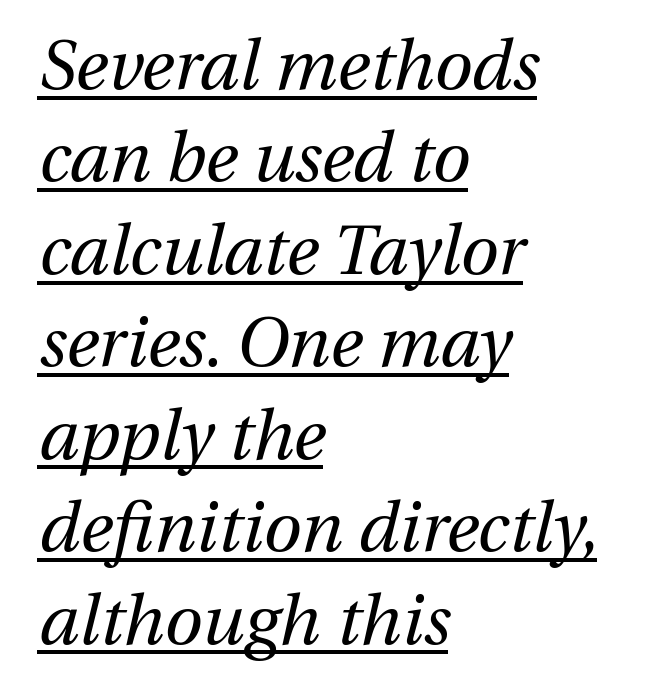
The image shows 69 px regular-weight type, italic (leaning right); set left-aligned, normal line spacing (1.34x), normal letter spacing, underlined; medium stroke contrast and a medium x-height.
